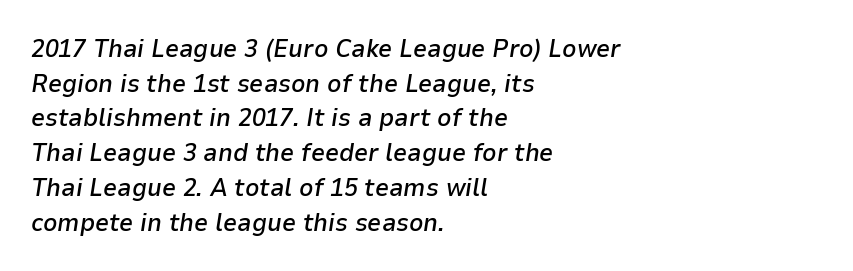
The image shows 25 px text type, italic (leaning right); set left-aligned, normal line spacing (1.39x), normal letter spacing, not underlined.
